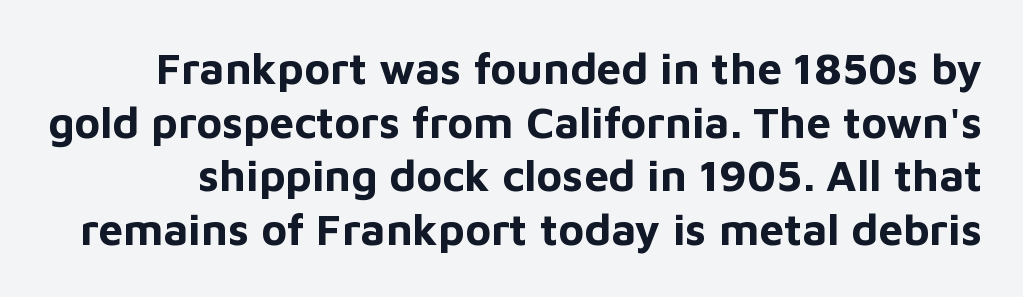
The image shows 44 px bold sans-serif type, upright; set line spacing 1.22x, normal letter spacing, not underlined; low stroke contrast and a medium x-height.
